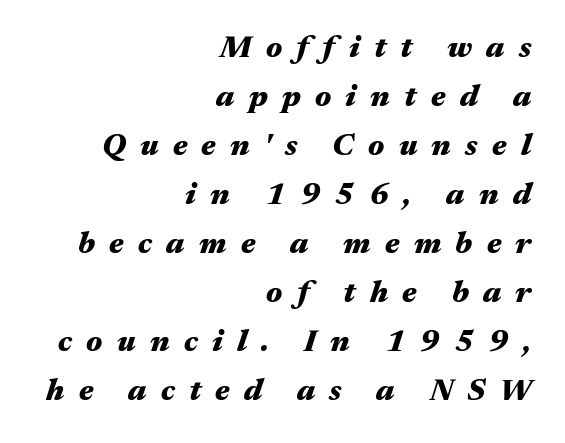
The image shows 31 px heavy, wide type, italic (leaning right); set right-aligned, normal line spacing (1.58x), unusually wide letter spacing (+0.46 em), not underlined; medium stroke contrast and a medium x-height.
